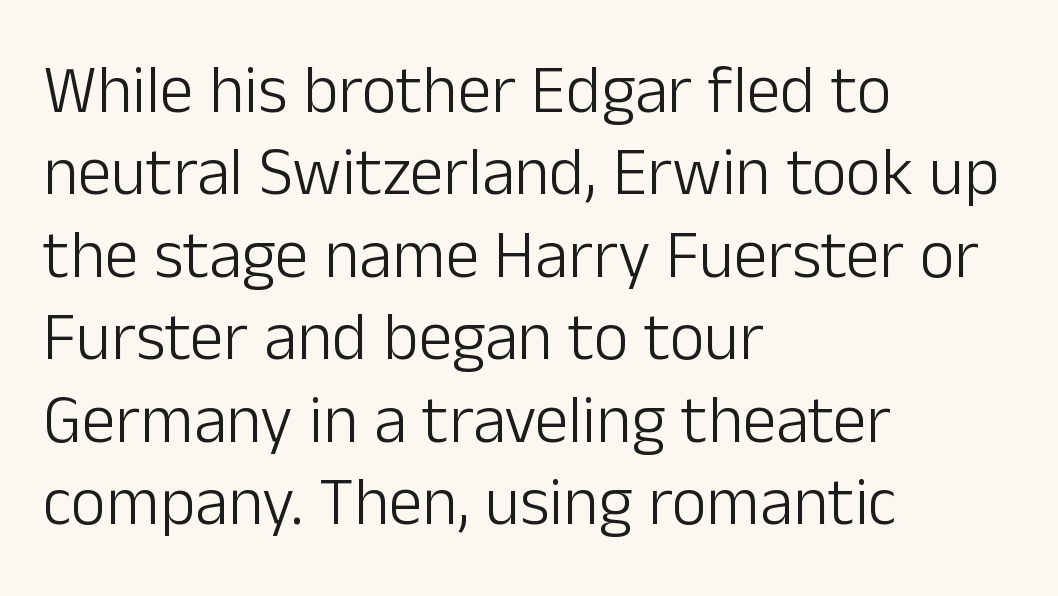
The image shows 67 px light sans-serif type, upright; set left-aligned, line spacing 1.23x, normal letter spacing, not underlined; low stroke contrast and a medium x-height.
